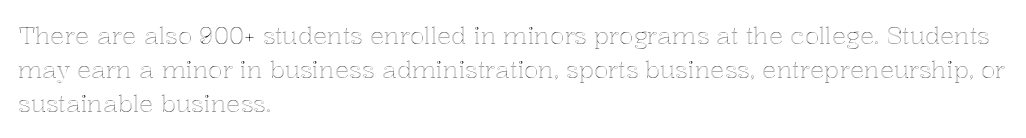
The image shows 24 px text type, upright; set left-aligned, normal line spacing (1.41x), normal letter spacing, not underlined.
